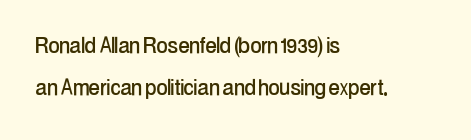
{"italic": "no", "underline": "no", "align": "left", "line_spacing": "normal", "line_spacing_ratio": 1.54, "letter_spacing": "normal", "letter_spacing_em": 0.0, "glyph_px": 27}
